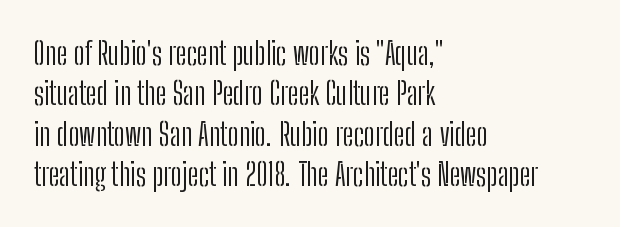
The rendering anchors every line to the left-hand side. Notice how the stems are strictly vertical — no italics here. Each letter's strokes conclude bluntly, with no projecting serifs. Summary of vertical rhythm: regular, with standard interline spacing.
